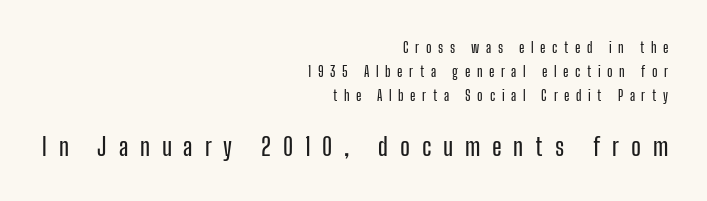
The image shows 25 px text type, upright; set right-aligned, line spacing 1.71x, unusually wide letter spacing (+0.47 em), not underlined; the second (bottom) block is 1.79x larger.
